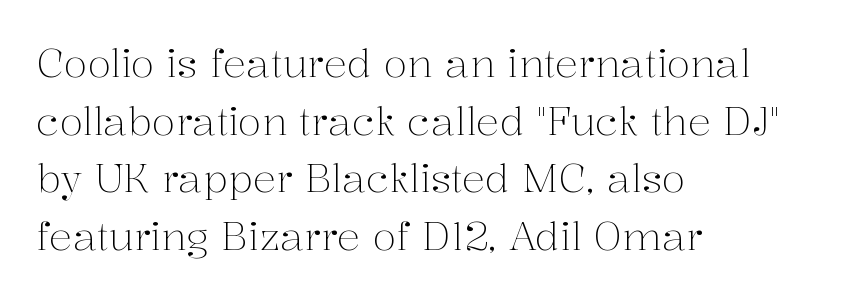
The image shows 39 px light serif type, upright; set left-aligned, normal line spacing (1.48x), normal letter spacing, not underlined; medium stroke contrast and a medium x-height.
